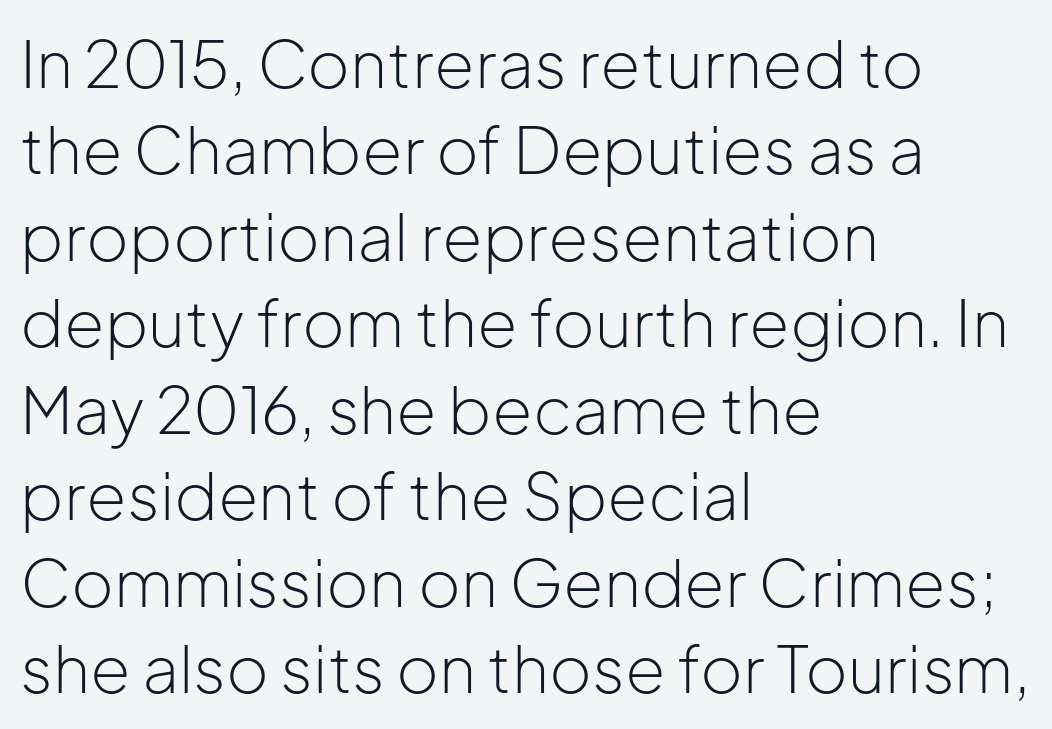
A typesetter would call this proportional, since set widths differ per character. The line-height multiplier appears to be the usual default. Typeset ragged right — the left edge is the straight one. The letters look calm and open, with moderate or lighter stems.
